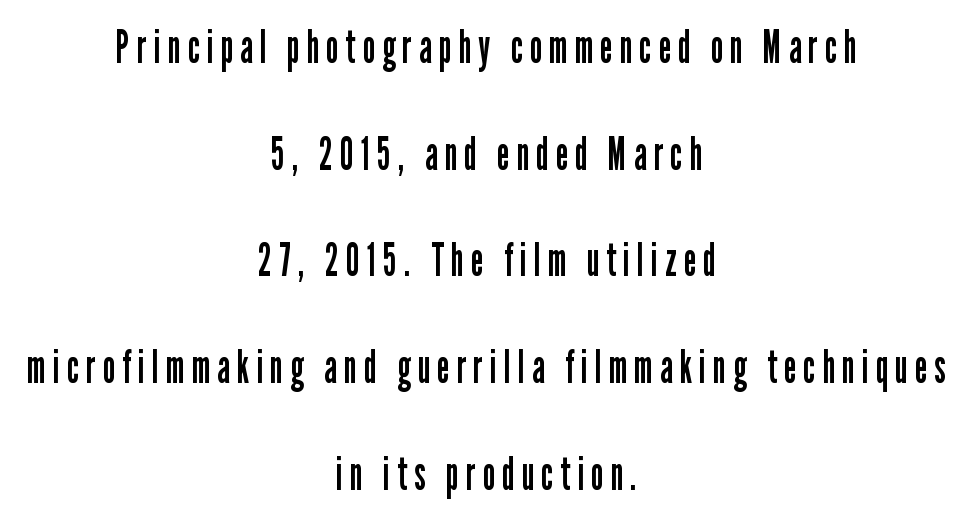
The image shows 46 px regular-weight, condensed sans-serif type, upright; set centered, loose line spacing (2.32x), not underlined; low stroke contrast and a medium x-height.
